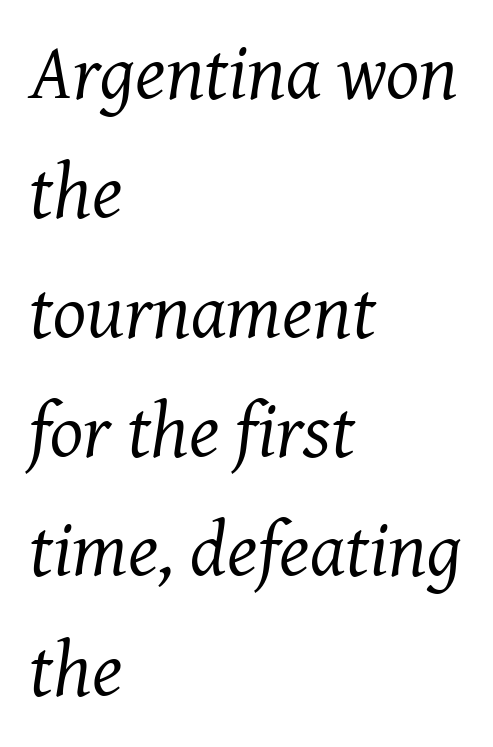
Q: Is the text bold? A: No.
Q: Is the text italic (slanted)? A: Yes, it leans right by about 8 degrees.
Q: Is the typeface a serif or a sans-serif typeface? A: Serif.
Q: Is the text underlined? A: No.
Q: How is the paragraph aligned? A: Left-aligned.
Q: Is the spacing between letters normal or unusually wide? A: Normal.
Q: Is the spacing between lines tight, normal or loose? A: Normal.
Q: Width (condensed, normal, or wide)? A: Normal.
Q: Stroke contrast? A: Medium.
Q: x-height? A: Medium.
Q: Monospaced? A: No.
